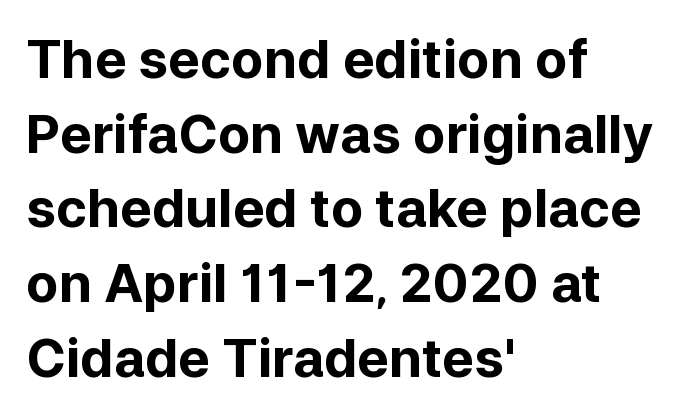
The passage shown has conventional tracking throughout. The letters carry no serifs — their stems end cleanly without finishing strokes. A normal amount of white space separates one row of letters from the next. Notice how the stems are strictly vertical — no italics here. The strokes are fattened all the way to bold. Check the space under the baseline: it is left empty.
